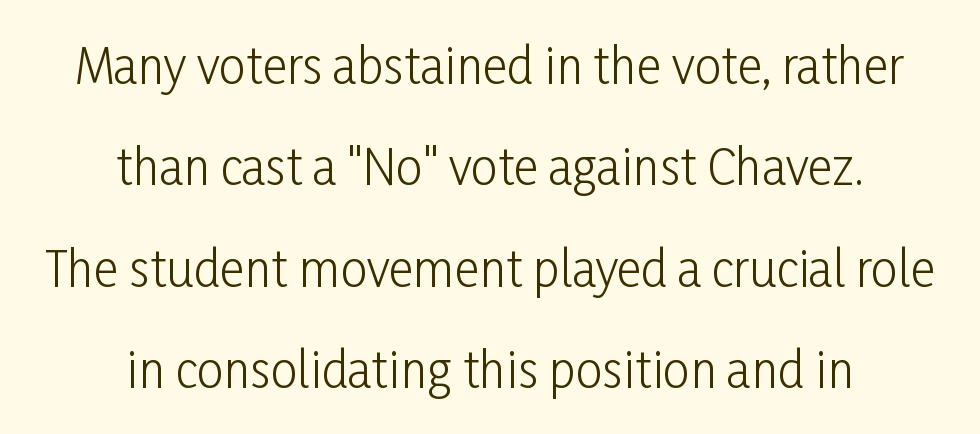
No feet cap the strokes, marking this as sans-serif type. The lines in this sample share a center point and differ in where they start and stop. Descender tails drop into unmarked territory. The passage shown stacks its lines with a broad gap. Rendered with straight, roman letterforms. The typesetting does not lean heavy: it is not bold.
